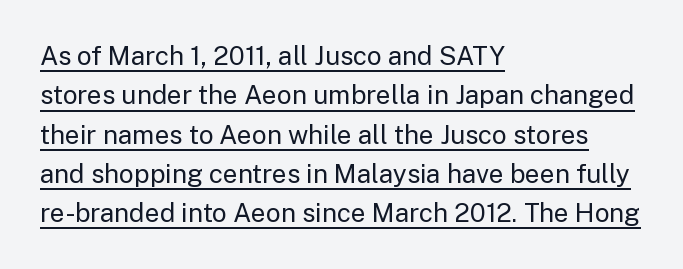
{"italic": "no", "bold": "no", "underline": "yes", "align": "left", "line_spacing": "normal", "line_spacing_ratio": 1.51, "letter_spacing": "normal", "letter_spacing_em": 0.0, "glyph_px": 26}
